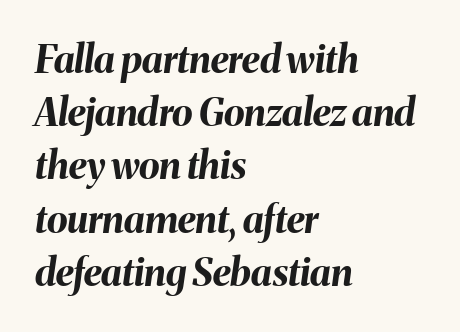
{"italic": "yes", "lean": "right", "slant_degrees": 8, "bold": "yes", "weight": "bold", "width": "normal", "stroke_contrast": "medium", "x_height": "medium", "monospaced": "no", "underline": "no", "align": "left", "line_spacing": "normal", "line_spacing_ratio": 1.4, "letter_spacing": "normal", "letter_spacing_em": 0.0, "glyph_px": 38}
